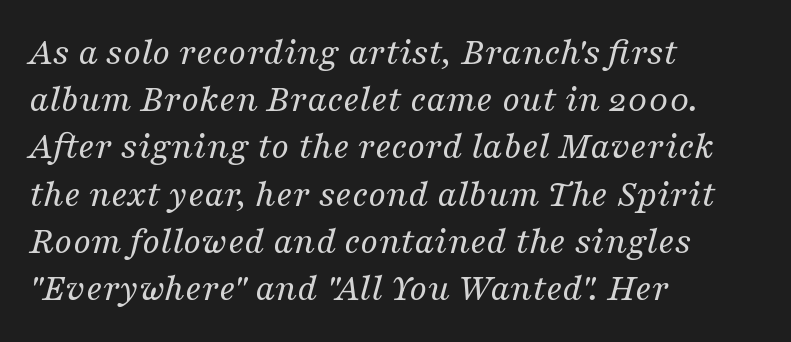
{"serif": "yes", "italic": "yes", "lean": "right", "slant_degrees": 16, "bold": "no", "weight": "regular", "width": "normal", "stroke_contrast": "medium", "x_height": "medium", "monospaced": "no", "underline": "no", "align": "left", "line_spacing_ratio": 1.21, "letter_spacing": "normal", "letter_spacing_em": 0.0, "glyph_px": 39}
